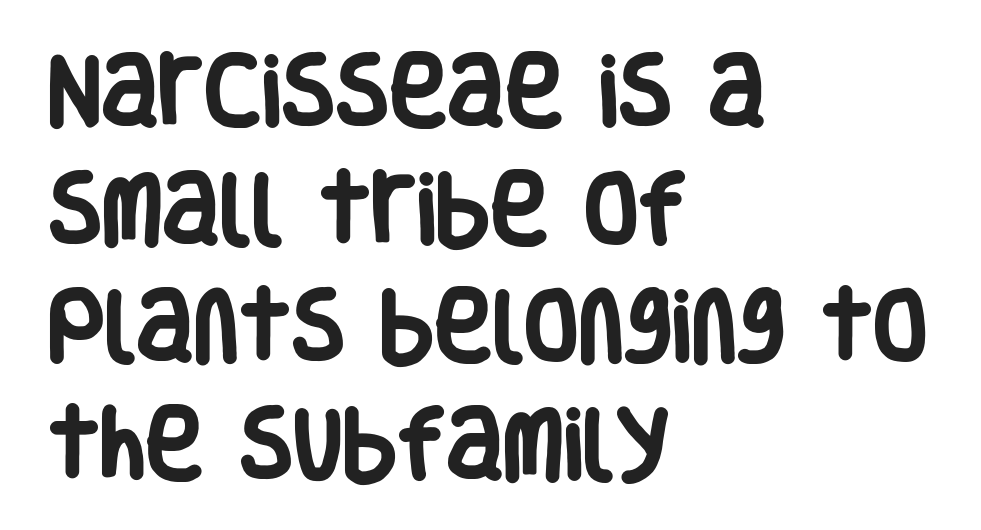
Font category for this specimen: sans-serif. The letters stand straight up with perfectly vertical stems. Short and long lines alike share a common starting point at left. Reading down the column, the eye jumps a familiar distance to each next line. Has an underline been added? It has not. The rendering uses natural spacing where letterforms have individual widths.
